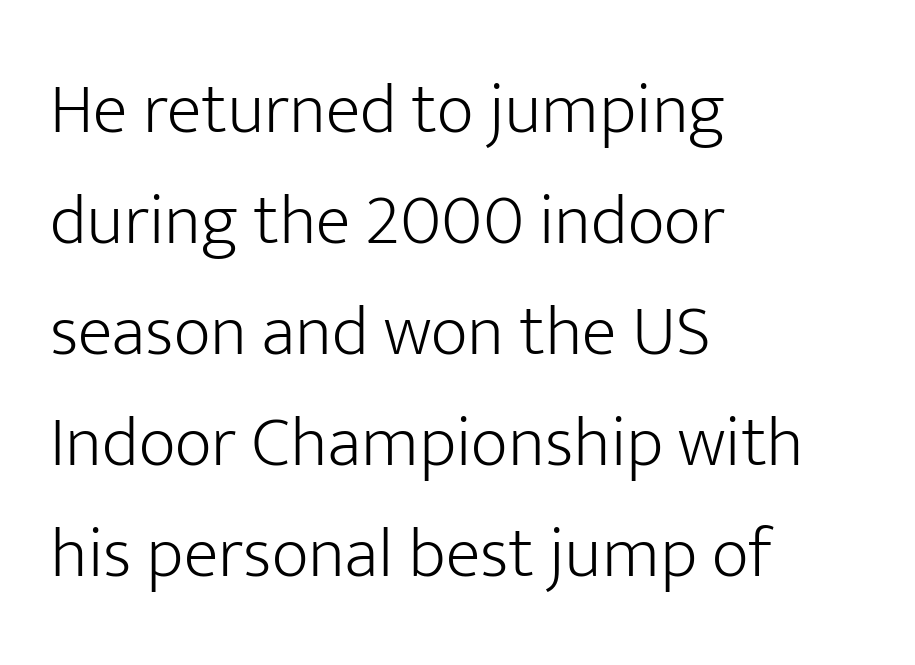
Q: Is the text bold? A: No.
Q: Is the text italic (slanted)? A: No, it is upright.
Q: Is the typeface a serif or a sans-serif typeface? A: Sans-serif.
Q: Is the text underlined? A: No.
Q: How is the paragraph aligned? A: Left-aligned.
Q: Is the spacing between letters normal or unusually wide? A: Normal.
Q: Is the spacing between lines tight, normal or loose? A: Normal.
Q: Width (condensed, normal, or wide)? A: Normal.
Q: Stroke contrast? A: Low.
Q: x-height? A: Medium.
Q: Monospaced? A: No.
